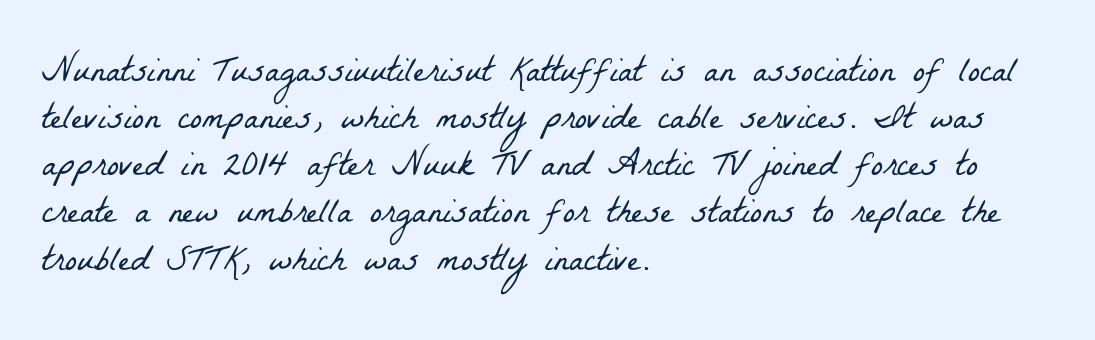
{"serif": "yes", "bold": "no", "weight": "light", "width": "condensed", "stroke_contrast": "low", "x_height": "medium", "monospaced": "no", "underline": "no", "align": "left", "line_spacing": "normal", "line_spacing_ratio": 1.31, "letter_spacing": "normal", "letter_spacing_em": 0.0, "glyph_px": 36}
